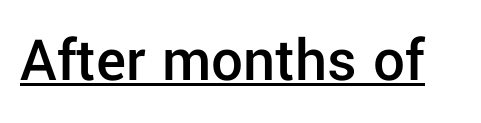
Q: Is the text bold? A: Semi-bold.
Q: Is the text italic (slanted)? A: No, it is upright.
Q: Is the typeface a serif or a sans-serif typeface? A: Sans-serif.
Q: Is the text underlined? A: Yes.
Q: Is the spacing between letters normal or unusually wide? A: Normal.
Q: Width (condensed, normal, or wide)? A: Normal.
Q: Stroke contrast? A: Low.
Q: x-height? A: Medium.
Q: Monospaced? A: No.
